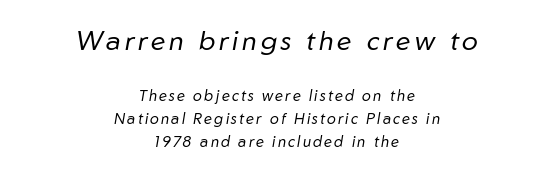
{"italic": "yes", "lean": "right", "slant_degrees": 10, "bold": "no", "underline": "no", "align": "center", "line_spacing": "normal", "line_spacing_ratio": 1.54, "larger_block": "first", "size_ratio": 1.8, "glyph_px": 27}
